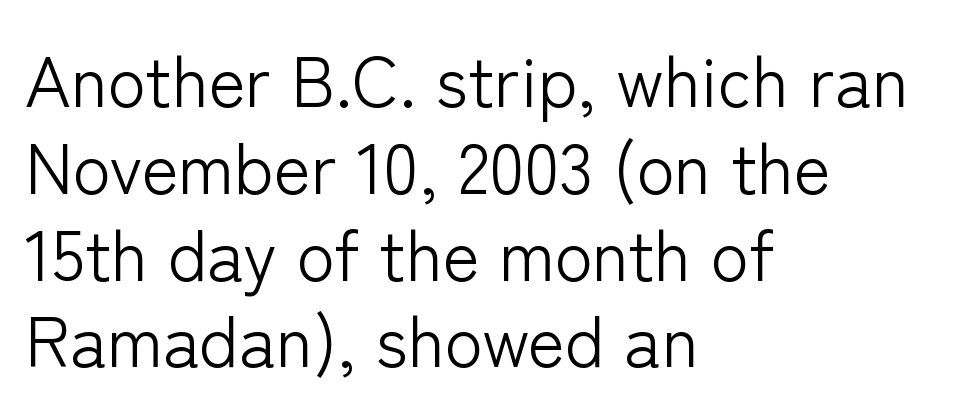
Q: Is the text bold? A: No.
Q: Is the text italic (slanted)? A: No, it is upright.
Q: Is the typeface a serif or a sans-serif typeface? A: Sans-serif.
Q: Is the text underlined? A: No.
Q: How is the paragraph aligned? A: Left-aligned.
Q: Is the spacing between letters normal or unusually wide? A: Normal.
Q: Width (condensed, normal, or wide)? A: Normal.
Q: Stroke contrast? A: Low.
Q: x-height? A: Medium.
Q: Monospaced? A: No.
